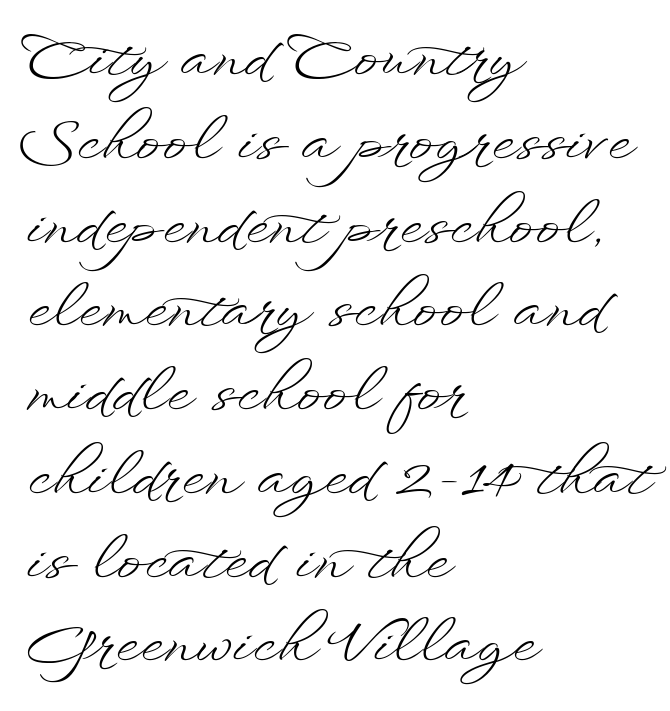
Default kerning and tracking; the words read as compact shapes. Quick note: underline off. The face used here is proportionally spaced, like ordinary book or web type. Summary of vertical rhythm: regular, with standard interline spacing. Alignment: flush left.
